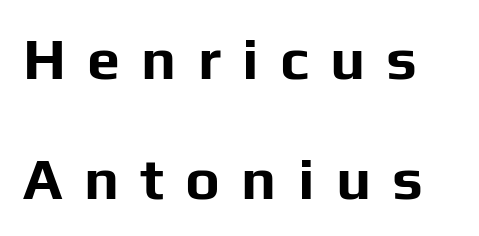
The image shows 59 px bold sans-serif type, upright; set loose line spacing (2.04x), unusually wide letter spacing (+0.36 em), not underlined; low stroke contrast and a medium x-height.
